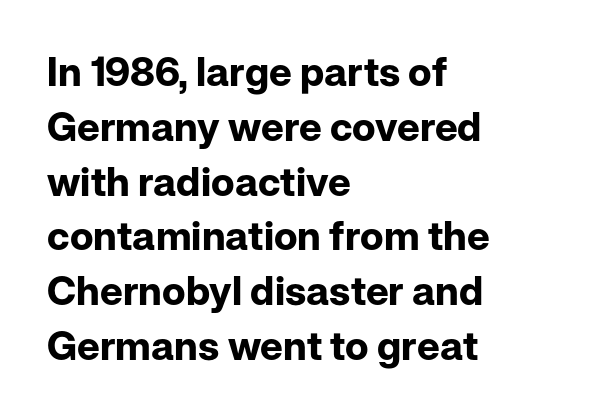
Q: Is the text bold? A: Yes.
Q: Is the text italic (slanted)? A: No, it is upright.
Q: Is the typeface a serif or a sans-serif typeface? A: Sans-serif.
Q: Is the text underlined? A: No.
Q: How is the paragraph aligned? A: Left-aligned.
Q: Is the spacing between letters normal or unusually wide? A: Normal.
Q: Is the spacing between lines tight, normal or loose? A: Normal.
Q: Width (condensed, normal, or wide)? A: Normal.
Q: Stroke contrast? A: Low.
Q: x-height? A: Medium.
Q: Monospaced? A: No.
